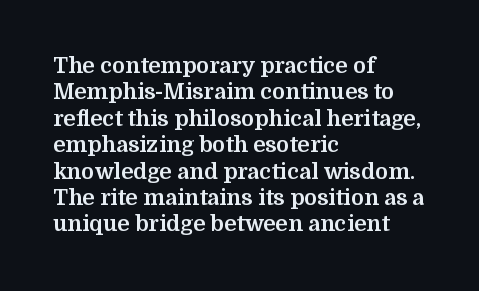
Stroke thickness is high; the sample reads as a true bold. Underline: absent. The horizontal fit of the characters is conventional and even. Do the letters lean? They stand straight. Horizontal alignment here is leftward, the default for most running prose.
